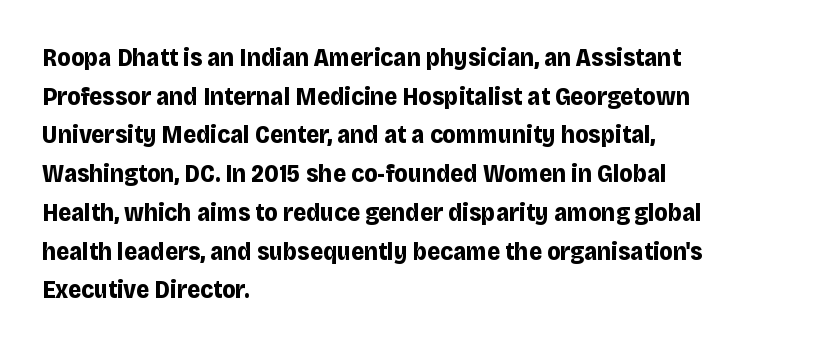
{"italic": "no", "bold": "yes", "underline": "no", "align": "left", "line_spacing": "normal", "line_spacing_ratio": 1.55, "letter_spacing": "normal", "letter_spacing_em": 0.0, "glyph_px": 25}
